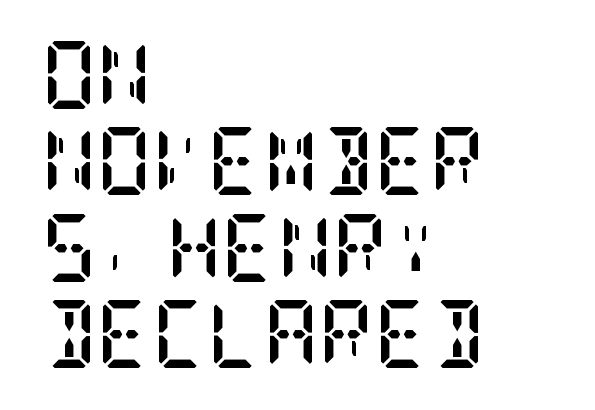
{"serif": "yes", "italic": "no", "bold": "yes", "weight": "semibold", "width": "condensed", "stroke_contrast": "low", "x_height": "large", "underline": "no", "align": "left", "line_spacing": "normal", "line_spacing_ratio": 1.27, "letter_spacing": "normal", "letter_spacing_em": 0.0, "glyph_px": 68}
